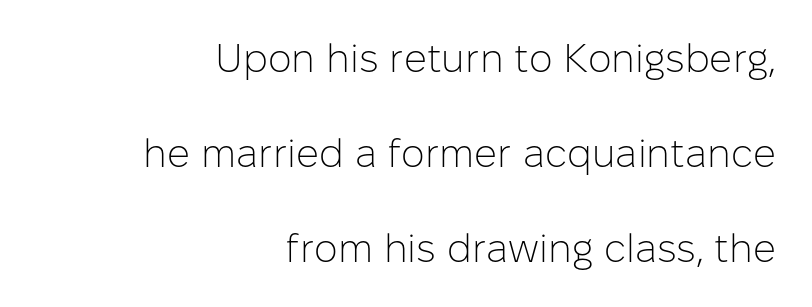
Q: Is the text bold? A: No.
Q: Is the text italic (slanted)? A: No, it is upright.
Q: Is the typeface a serif or a sans-serif typeface? A: Sans-serif.
Q: Is the text underlined? A: No.
Q: How is the paragraph aligned? A: Right-aligned.
Q: Is the spacing between letters normal or unusually wide? A: Normal.
Q: Is the spacing between lines tight, normal or loose? A: Loose.
Q: Width (condensed, normal, or wide)? A: Normal.
Q: Stroke contrast? A: Low.
Q: x-height? A: Medium.
Q: Monospaced? A: No.
